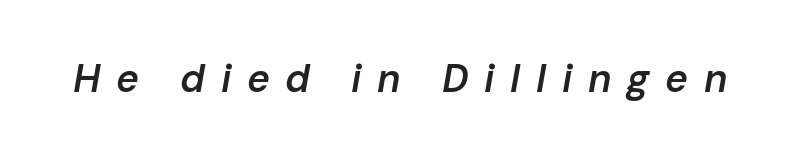
The image shows 39 px semibold type, italic (leaning right); set unusually wide letter spacing (+0.4 em), not underlined; low stroke contrast and a medium x-height.
